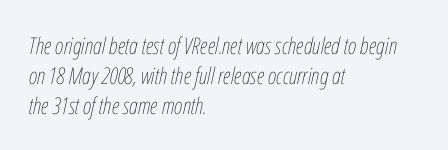
Q: Is the text bold? A: No.
Q: Is the text italic (slanted)? A: Yes, it leans right by about 12 degrees.
Q: Is the text underlined? A: No.
Q: How is the paragraph aligned? A: Left-aligned.
Q: Is the spacing between letters normal or unusually wide? A: Normal.
Q: Is the spacing between lines tight, normal or loose? A: Normal.
